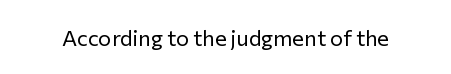
The image shows 22 px text type, upright; set normal letter spacing, not underlined.
